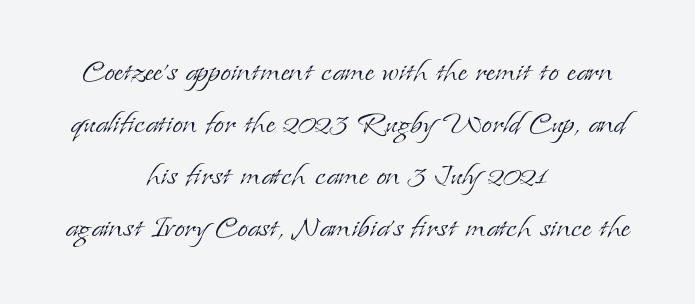
Q: Is the text bold? A: No.
Q: Is the text italic (slanted)? A: Yes.
Q: Is the typeface a serif or a sans-serif typeface? A: Serif.
Q: Is the text underlined? A: No.
Q: How is the paragraph aligned? A: Centered.
Q: Is the spacing between letters normal or unusually wide? A: Normal.
Q: Is the spacing between lines tight, normal or loose? A: Normal.
Q: Width (condensed, normal, or wide)? A: Normal.
Q: Stroke contrast? A: Low.
Q: x-height? A: Small.
Q: Monospaced? A: No.
